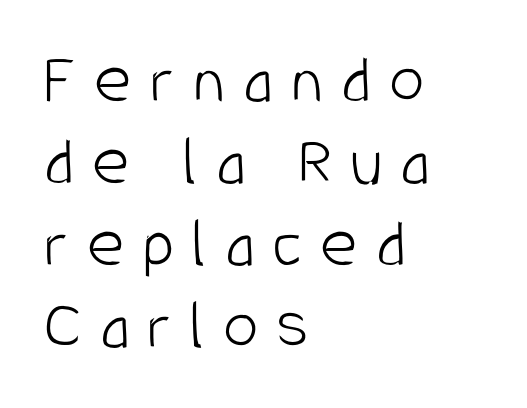
The image shows 72 px light, condensed sans-serif type, upright; set left-aligned, tight line spacing (1.14x), unusually wide letter spacing (+0.25 em), not underlined; low stroke contrast and a large x-height.
